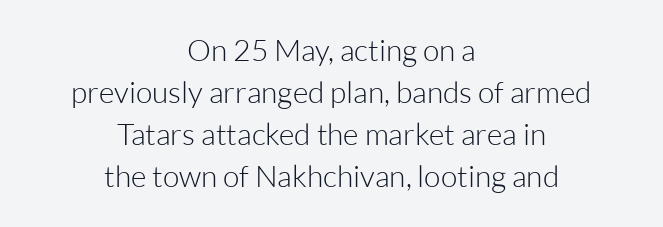
The image shows 30 px light sans-serif type, upright; set centered, normal line spacing (1.4x), normal letter spacing, not underlined; low stroke contrast and a medium x-height.
